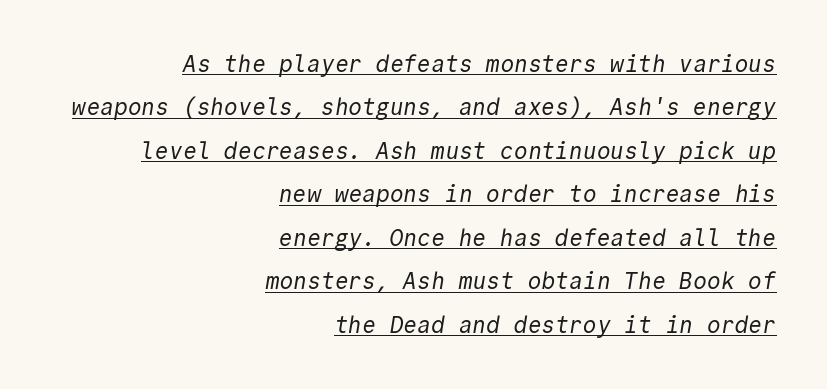
Q: Is the text bold? A: No.
Q: Is the text underlined? A: Yes.
Q: How is the paragraph aligned? A: Right-aligned.
Q: Is the spacing between letters normal or unusually wide? A: Normal.
